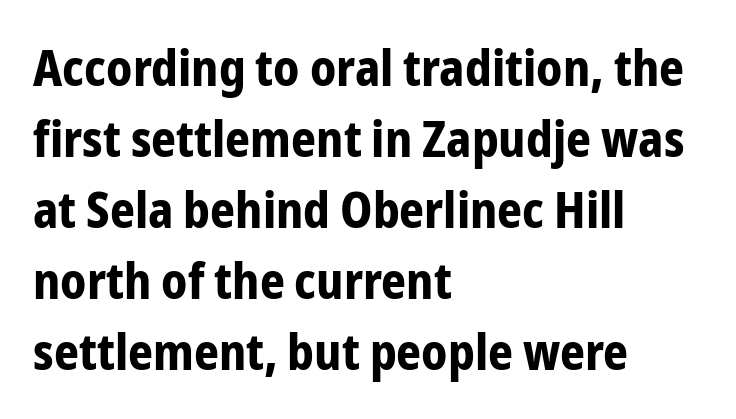
Words float on clear page, feet unadorned. This sample has the flowing, uneven cadence of proportional lettering. Each line starts at the same left margin while the right side varies. Look at the stroke-to-counter ratio: heavy, a bold.
